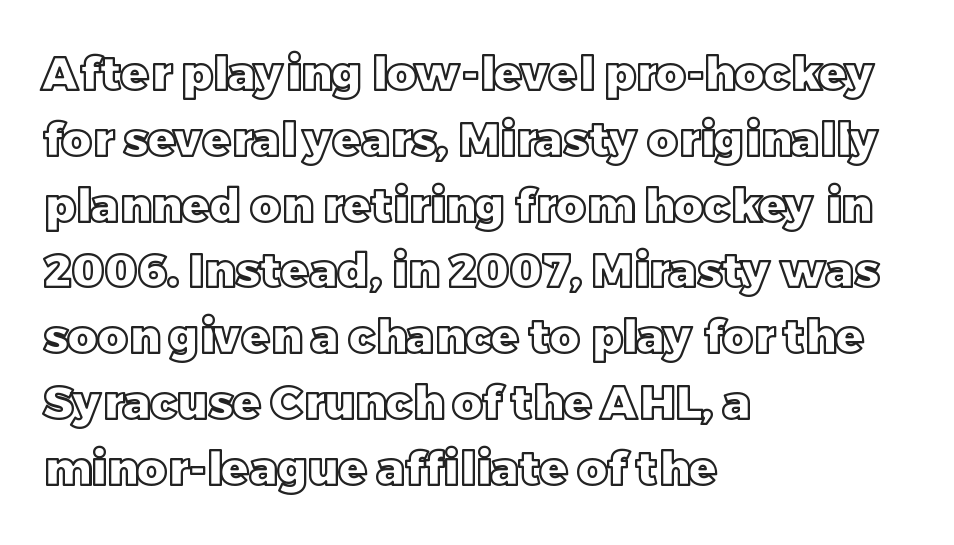
Q: Is the text italic (slanted)? A: No, it is upright.
Q: Is the text underlined? A: No.
Q: How is the paragraph aligned? A: Left-aligned.
Q: Is the spacing between letters normal or unusually wide? A: Normal.
Q: Is the spacing between lines tight, normal or loose? A: Normal.
Q: Width (condensed, normal, or wide)? A: Normal.
Q: x-height? A: Large.
Q: Monospaced? A: No.
